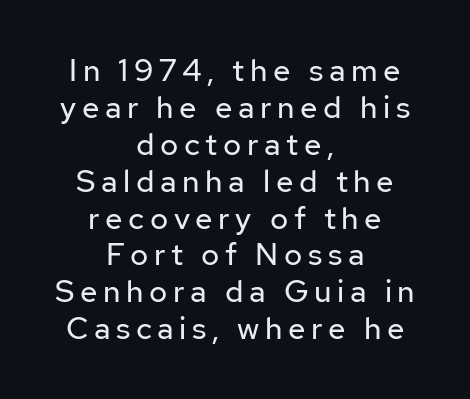
{"serif": "no", "italic": "no", "bold": "no", "weight": "regular", "width": "normal", "stroke_contrast": "low", "x_height": "medium", "monospaced": "no", "underline": "no", "align": "center", "line_spacing_ratio": 1.19, "glyph_px": 31}
